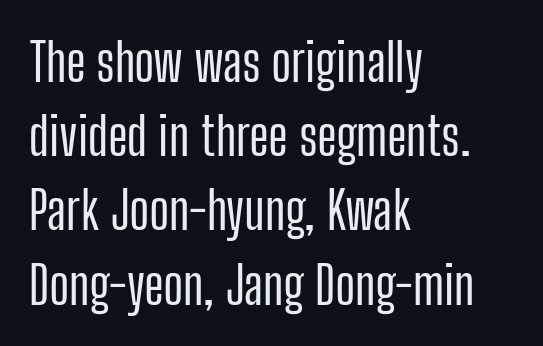
Q: Is the text italic (slanted)? A: No, it is upright.
Q: Is the typeface a serif or a sans-serif typeface? A: Sans-serif.
Q: Is the text underlined? A: No.
Q: How is the paragraph aligned? A: Left-aligned.
Q: Is the spacing between letters normal or unusually wide? A: Normal.
Q: Is the spacing between lines tight, normal or loose? A: Normal.
Q: Width (condensed, normal, or wide)? A: Condensed.
Q: Stroke contrast? A: Low.
Q: x-height? A: Medium.
Q: Monospaced? A: No.
